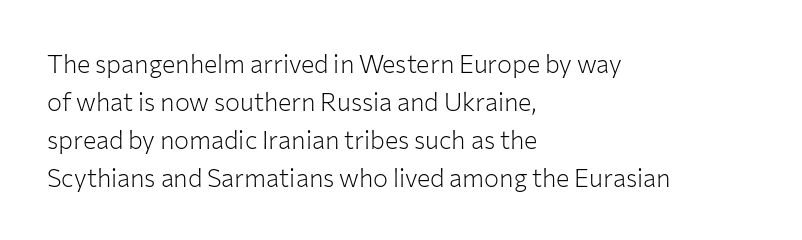
The image shows 25 px text type, upright; set left-aligned, normal line spacing (1.52x), normal letter spacing, not underlined.
